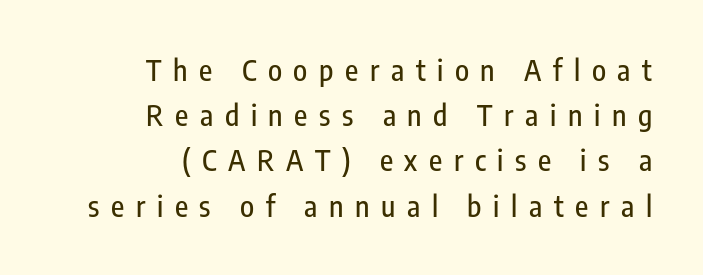
Descender tails drop into unmarked territory. How are the letters spaced? Widely, with obvious added tracking. Typeset ragged left — the right edge is the straight one. The axis of the letterforms is exactly vertical. Observe the absence of serifs on each vertical stroke in this sample.
